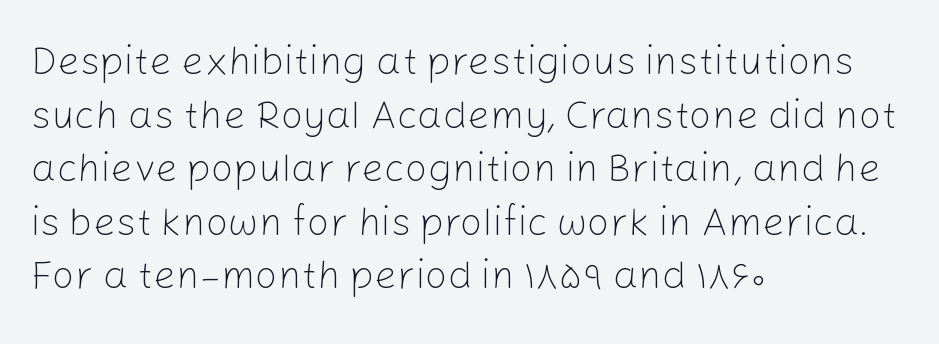
{"serif": "no", "italic": "no", "bold": "no", "weight": "light", "width": "normal", "stroke_contrast": "low", "x_height": "medium", "monospaced": "no", "underline": "no", "align": "left", "line_spacing": "normal", "line_spacing_ratio": 1.34, "letter_spacing": "normal", "letter_spacing_em": 0.0, "glyph_px": 40}
